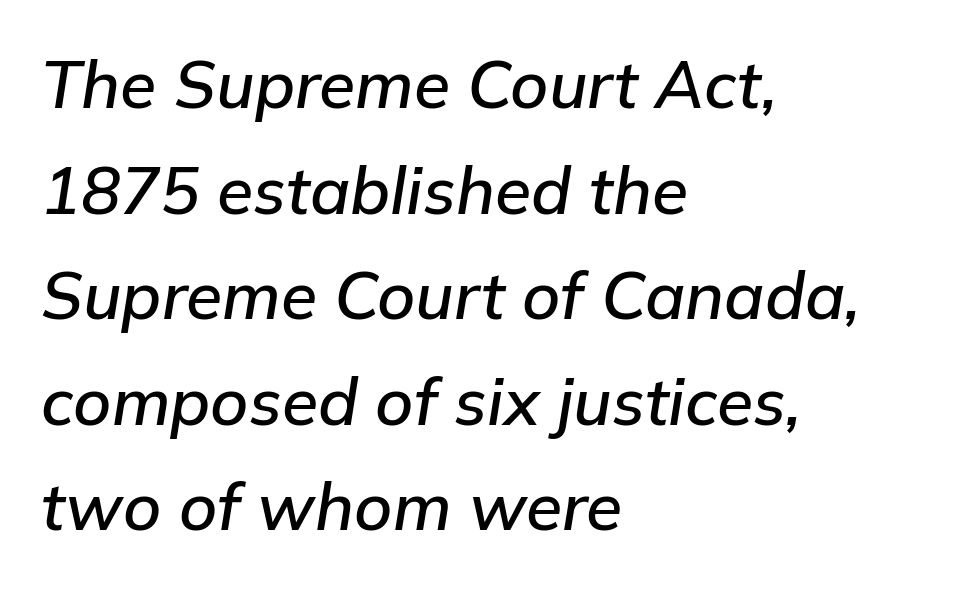
Looking at the ascenders, they clearly lean. If you drew a ruler down the left edge, every line would touch it. Looks like regular typesetting: each glyph gets only the width it needs. Caption: standard tracking, unaltered. Honestly, the row spacing looks completely unremarkable. The string is rendered with underlining switched off.
